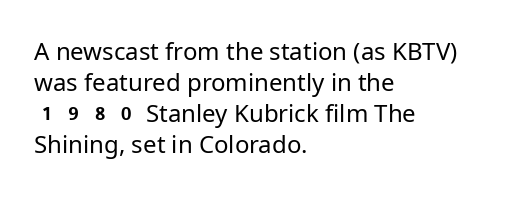
The image shows 24 px text type, upright; set left-aligned, normal line spacing (1.29x), normal letter spacing, not underlined.
